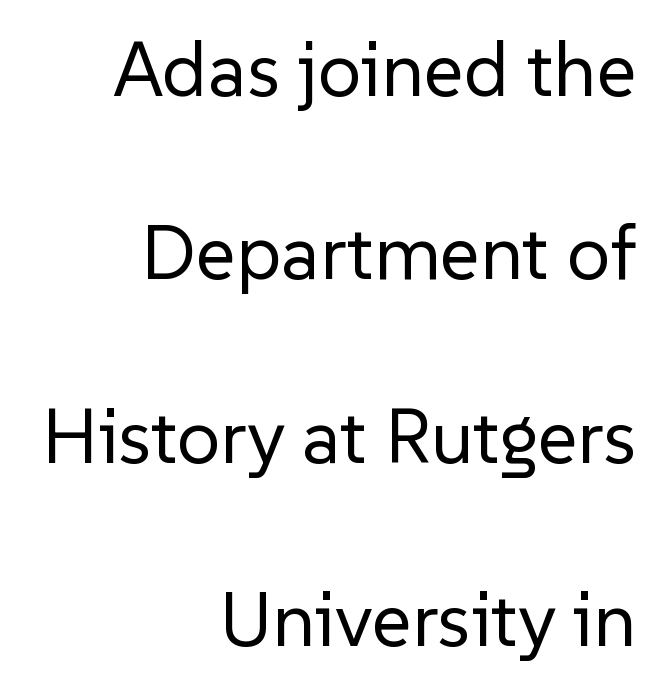
The image shows 77 px regular-weight sans-serif type, upright; set right-aligned, loose line spacing (2.38x), normal letter spacing, not underlined; low stroke contrast and a medium x-height.
